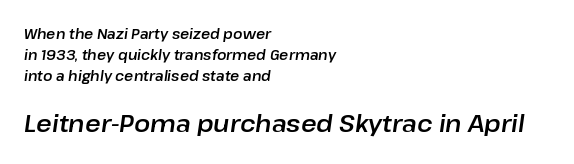
The image shows 24 px text type, italic (leaning right); set left-aligned, normal line spacing (1.5x), normal letter spacing, not underlined; the second (bottom) block is 1.71x larger.
